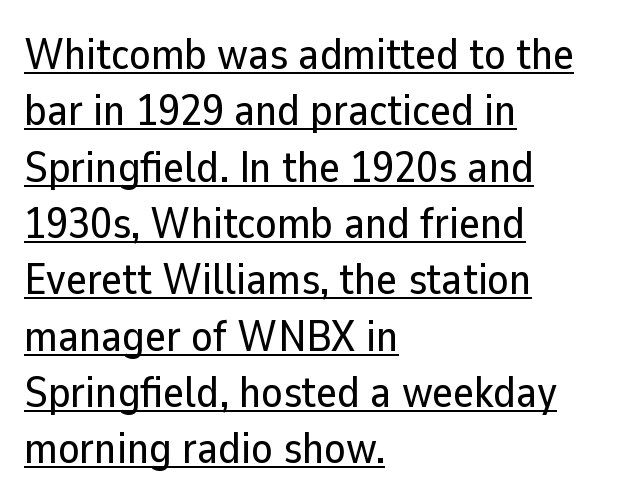
{"serif": "no", "italic": "no", "width": "normal", "stroke_contrast": "low", "x_height": "medium", "monospaced": "no", "underline": "yes", "align": "left", "line_spacing": "normal", "line_spacing_ratio": 1.28, "letter_spacing": "normal", "letter_spacing_em": 0.0, "glyph_px": 44}
